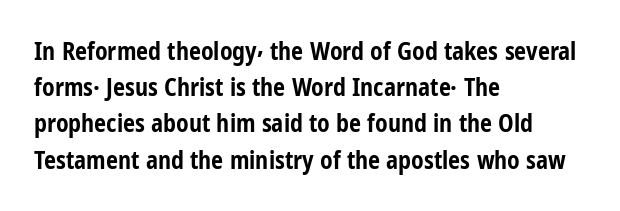
{"italic": "no", "bold": "yes", "underline": "no", "align": "left", "line_spacing": "normal", "line_spacing_ratio": 1.51, "letter_spacing": "normal", "letter_spacing_em": 0.0, "glyph_px": 24}
